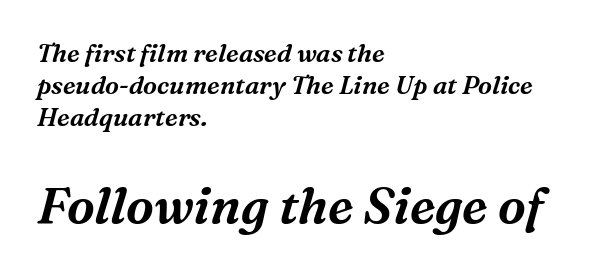
The image shows 50 px serif type, italic (leaning right); set left-aligned, normal line spacing (1.29x), normal letter spacing, not underlined; the second (bottom) block is 2.0x larger; medium stroke contrast and a medium x-height.
